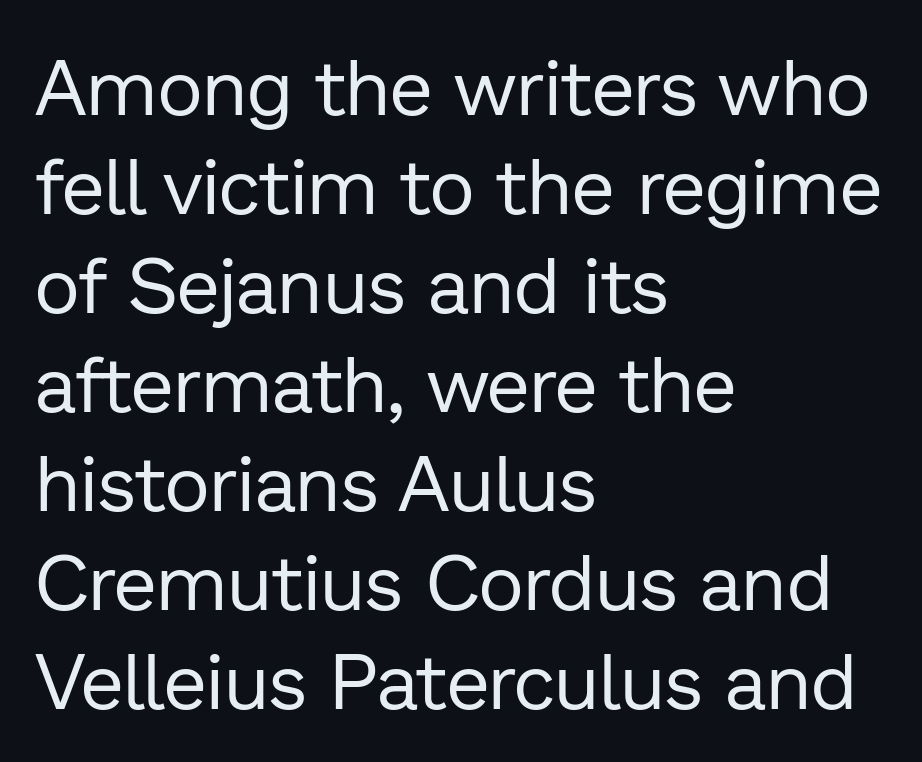
Q: Is the text bold? A: No.
Q: Is the text italic (slanted)? A: No, it is upright.
Q: Is the typeface a serif or a sans-serif typeface? A: Sans-serif.
Q: Is the text underlined? A: No.
Q: How is the paragraph aligned? A: Left-aligned.
Q: Is the spacing between letters normal or unusually wide? A: Normal.
Q: Is the spacing between lines tight, normal or loose? A: Normal.
Q: Width (condensed, normal, or wide)? A: Normal.
Q: Stroke contrast? A: Low.
Q: x-height? A: Medium.
Q: Monospaced? A: No.
